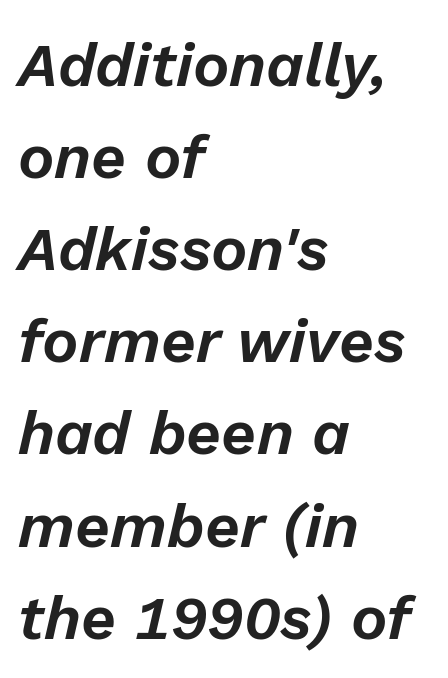
Is the block centered? No — it sits flush against the left margin. This is oblique type, the kind used for emphasis or titles. Character widths vary here, with narrow letters taking less room than wide ones. Type without underlining.
